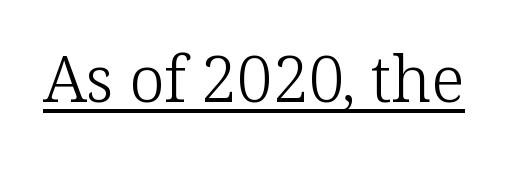
Is this a fixed-width face? No — the glyphs have proportional, varying widths. Posture: upright roman. Observe the ordinary spacing: letters are neighbours, not strangers. This rendering employs a face with finishing strokes, i.e., a serif. This rendering features underlined lettering.
